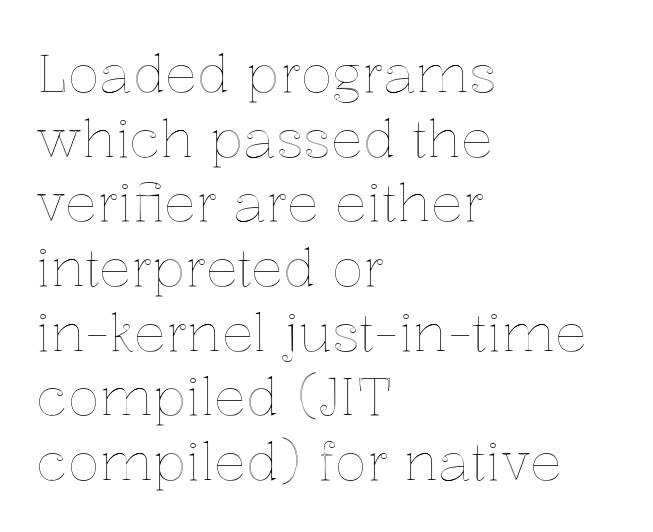
The image shows 53 px text type, upright; set left-aligned, line spacing 1.22x, normal letter spacing, not underlined; a medium x-height.
